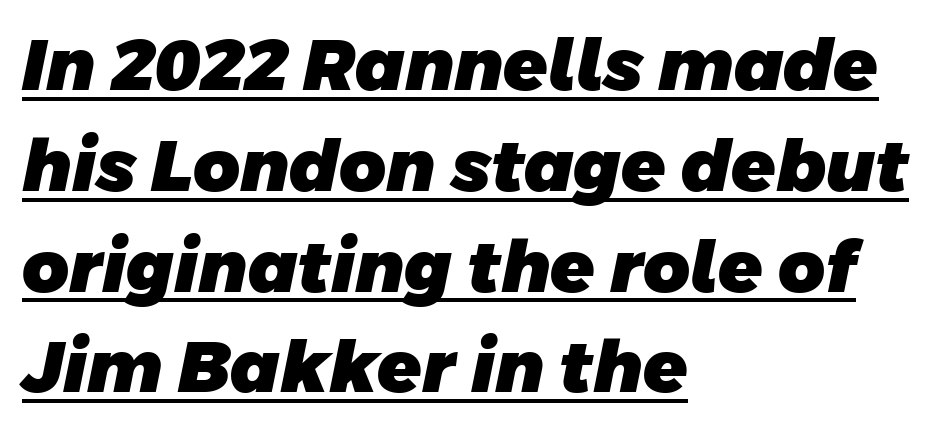
{"serif": "no", "bold": "yes", "weight": "heavy", "width": "normal", "stroke_contrast": "low", "x_height": "large", "monospaced": "no", "underline": "yes", "align": "left", "line_spacing": "normal", "line_spacing_ratio": 1.4, "letter_spacing": "normal", "letter_spacing_em": 0.0, "glyph_px": 72}
